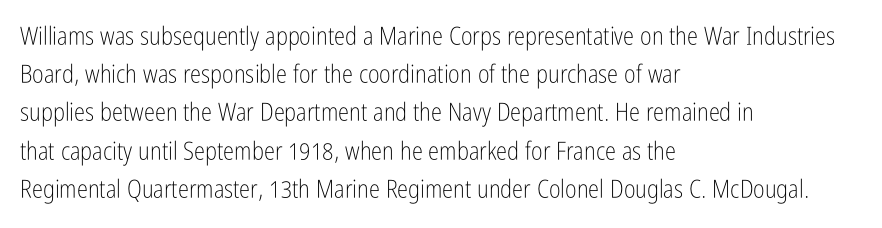
The image shows 25 px text type, upright; set left-aligned, normal line spacing (1.53x), normal letter spacing, not underlined.
